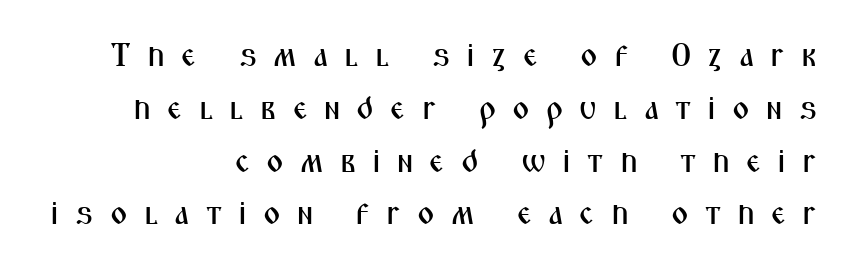
The image shows 33 px condensed sans-serif type, upright; set right-aligned, normal line spacing (1.6x), unusually wide letter spacing (+0.49 em), not underlined; medium stroke contrast and a medium x-height.
